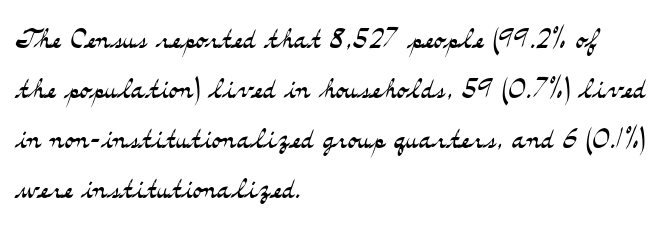
The image shows 37 px light, wide serif type; set left-aligned, normal line spacing (1.35x), normal letter spacing, not underlined; medium stroke contrast and a small x-height.
